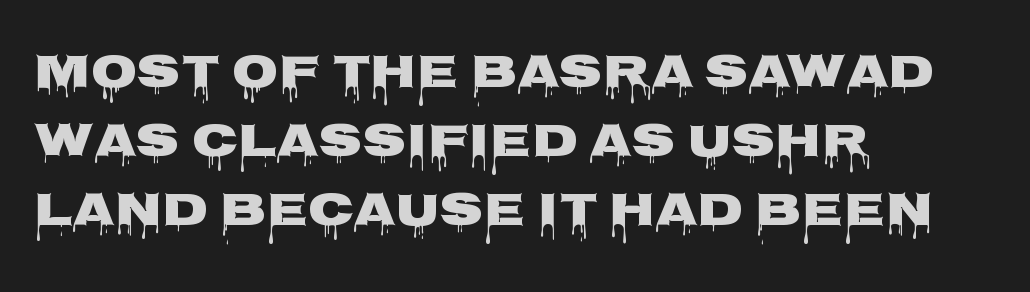
Q: Is the text italic (slanted)? A: No, it is upright.
Q: Is the typeface a serif or a sans-serif typeface? A: Sans-serif.
Q: Is the text underlined? A: No.
Q: How is the paragraph aligned? A: Left-aligned.
Q: Is the spacing between letters normal or unusually wide? A: Normal.
Q: Is the spacing between lines tight, normal or loose? A: Normal.
Q: Width (condensed, normal, or wide)? A: Wide.
Q: Stroke contrast? A: Low.
Q: x-height? A: Large.
Q: Monospaced? A: No.
